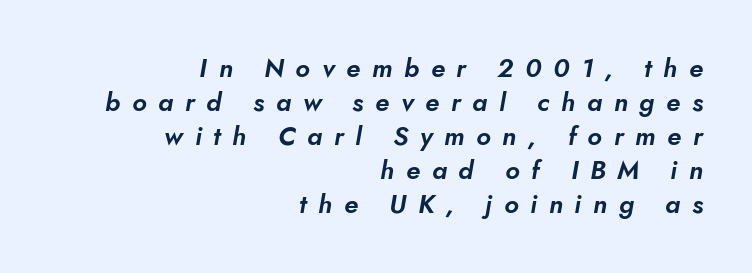
The designer left line spacing at the default. The lines are quadded right. This rendering features lettering with no underline. This rendering widens character spacing well past its baseline value.
